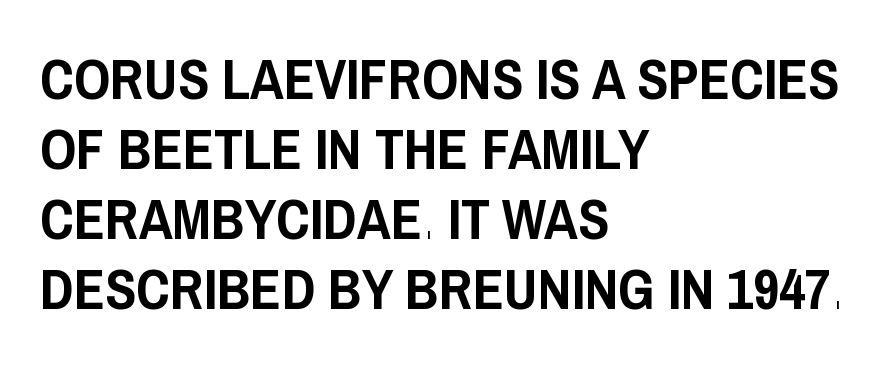
The ragged edge is on the right, which tells us the setting is flush left. Unmarked baselines from the first word to the last. The lettering stays uniformly vertical, giving the passage a roman look. Note the varied advance widths — an 'i' is clearly narrower than an 'm'. The glyphs in this specimen are sans serif. This rendering leaves character spacing at its baseline value.
